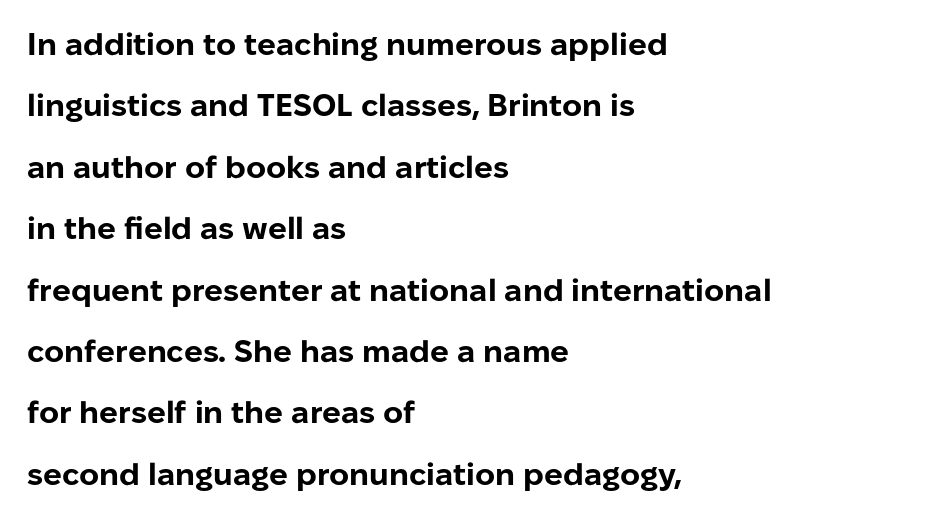
Short and long lines alike share a common starting point at left. The passage shown has conventional tracking throughout. Each letter keeps its own natural width here, so spacing adapts to shape. The space between consecutive lines is lavish. Plain, unruled lines of type.
